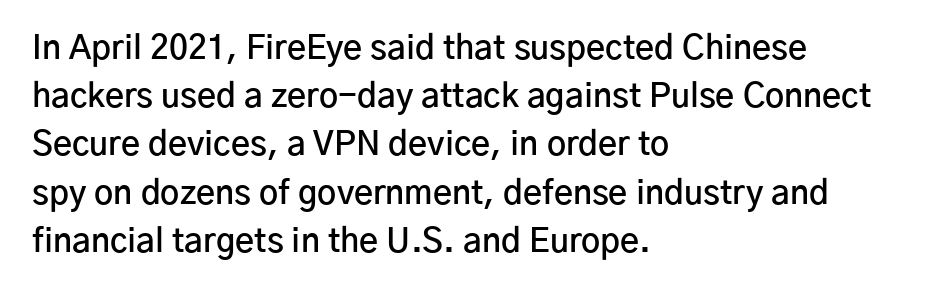
Posture: straight, roman, zero tilt. Bare-footed words on every line. Each new line begins a customary step beneath the previous one. No extra tracking has been applied to these lines. Every letter is mildly thick-stroked: semibold rather than bold. Is this a sans? Yes — the strokes have no serifs.
